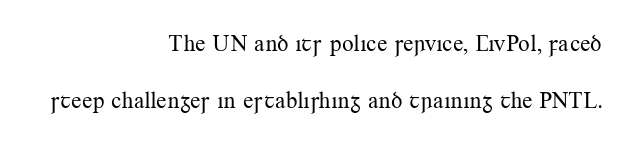
{"italic": "no", "bold": "no", "underline": "no", "align": "right", "line_spacing": "loose", "line_spacing_ratio": 2.47, "letter_spacing": "normal", "letter_spacing_em": 0.0, "glyph_px": 23}
